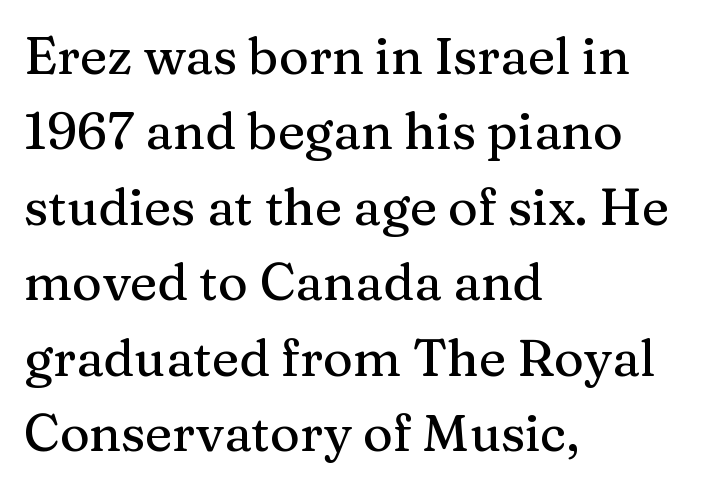
The image shows 51 px serif type, upright; set left-aligned, normal line spacing (1.48x), normal letter spacing, not underlined; medium stroke contrast and a medium x-height.
